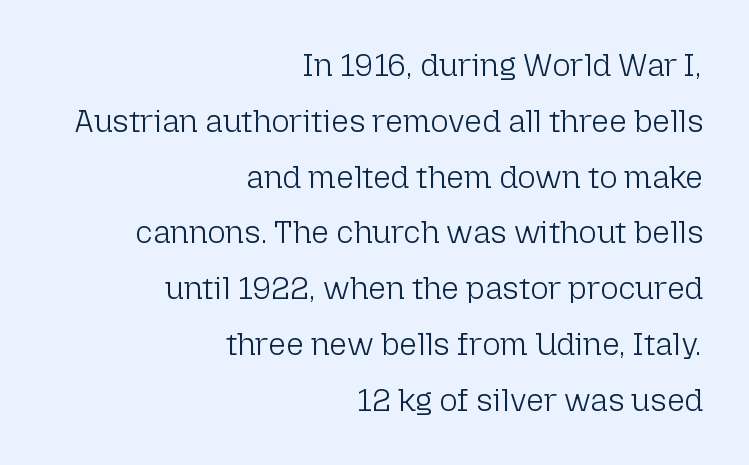
The image shows 31 px light sans-serif type, upright; set right-aligned, line spacing 1.8x, normal letter spacing, not underlined; low stroke contrast and a medium x-height.
